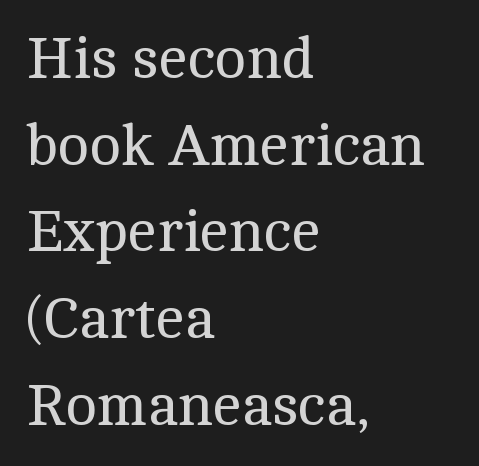
The image shows 59 px regular-weight serif type, upright; set left-aligned, normal line spacing (1.47x), normal letter spacing, not underlined; a medium x-height.
